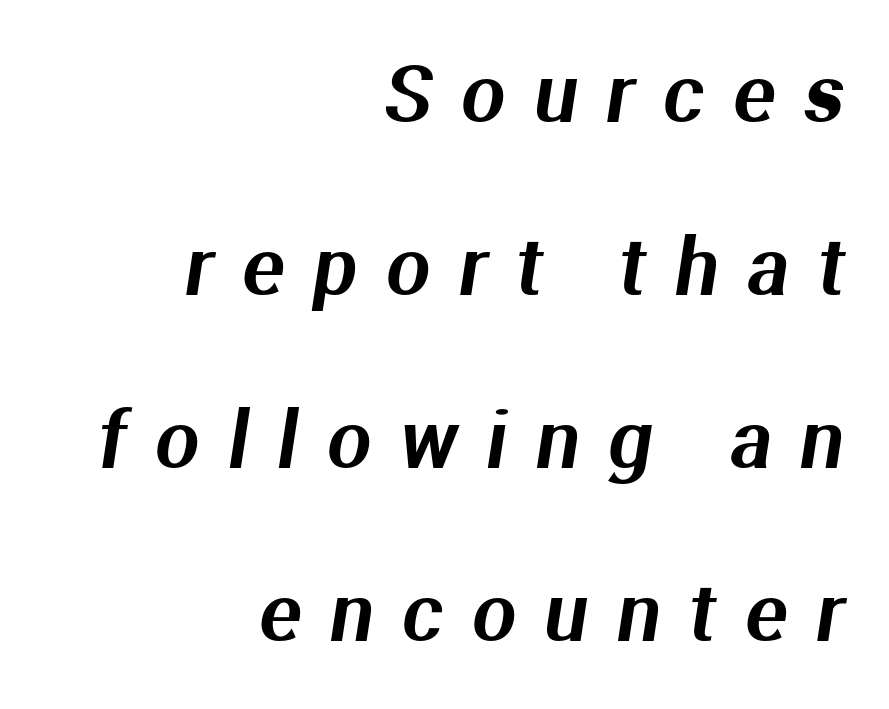
Glyph-to-glyph distance is far greater than everyday printed text. The lines are quadded right. Regarding serifs, this sample does without them. Here the designer chose a conventional face with non-uniform glyph widths. Words float on clear page, feet unadorned. Widely set lines give the paragraph a tall, airy silhouette.
